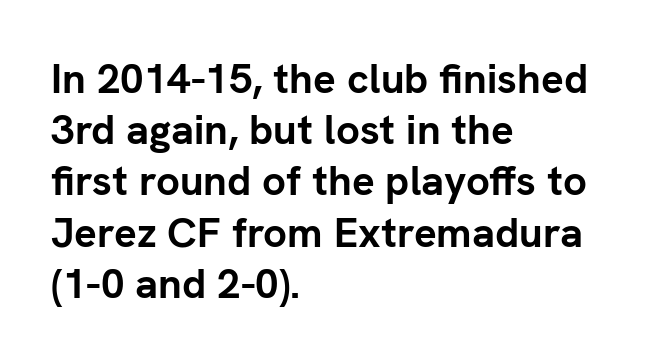
The image shows 42 px semibold sans-serif type, upright; set left-aligned, line spacing 1.22x, normal letter spacing, not underlined; low stroke contrast and a medium x-height.
